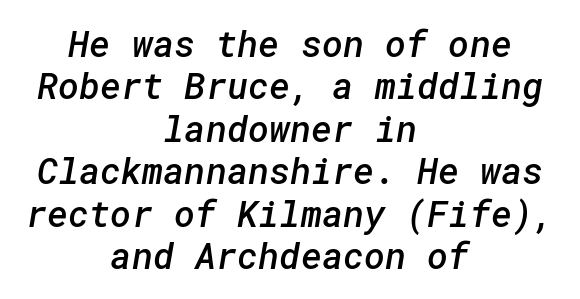
The type family on display is of the sans-serif kind. Here the glyphs are tracked normally, forming tight word shapes. Any mark beneath the type? The region is blank. Layout note: lines centered.
